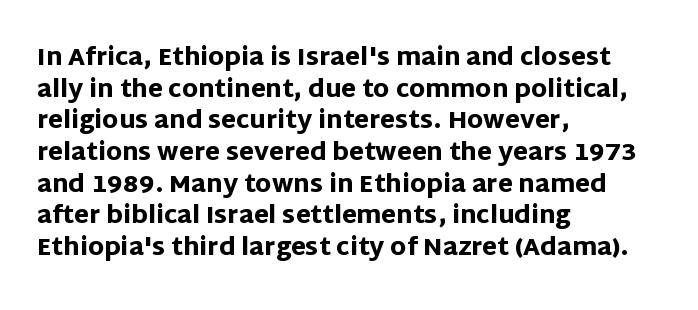
Honestly, the letter spacing is just normal — you wouldn't notice it. One glance says typical: line gaps are just what's usual. These lines stack with their left ends in a neat column. The type sits square on the baseline with zero lean. Descender tails drop into unmarked territory. How heavy is the stroke? Heavy — this is a bold.
